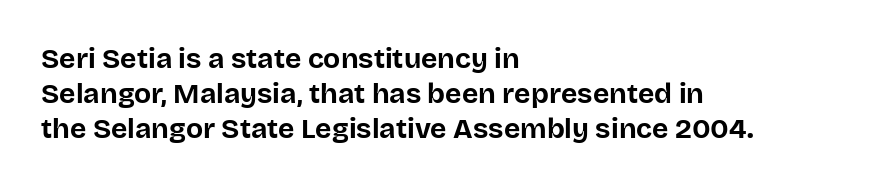
Compared with a centered layout, this one pins lines to the left instead. This sample has the flowing, uneven cadence of proportional lettering. The typeface chosen for these lines omits serifs. Do the letters lean? They stand straight. What's the leading like? Ordinary, nothing unusual.
